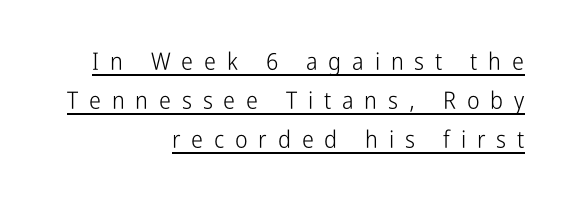
The image shows 24 px text type, upright; set right-aligned, normal line spacing (1.63x), unusually wide letter spacing (+0.45 em), underlined.
